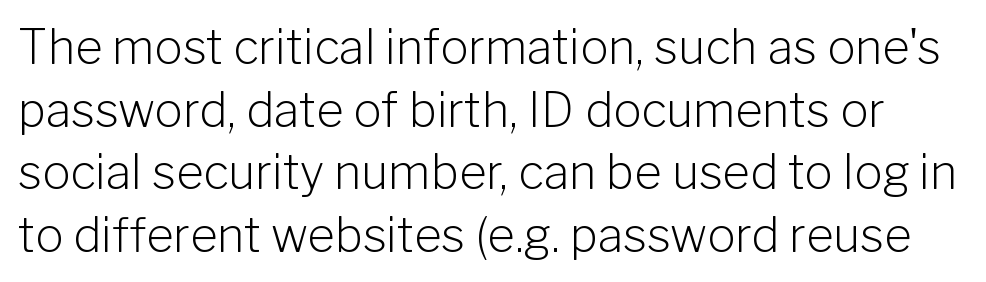
Q: Is the text bold? A: No.
Q: Is the text italic (slanted)? A: No, it is upright.
Q: Is the typeface a serif or a sans-serif typeface? A: Sans-serif.
Q: Is the text underlined? A: No.
Q: Is the spacing between letters normal or unusually wide? A: Normal.
Q: Is the spacing between lines tight, normal or loose? A: Normal.
Q: Width (condensed, normal, or wide)? A: Normal.
Q: Stroke contrast? A: Low.
Q: x-height? A: Medium.
Q: Monospaced? A: No.
